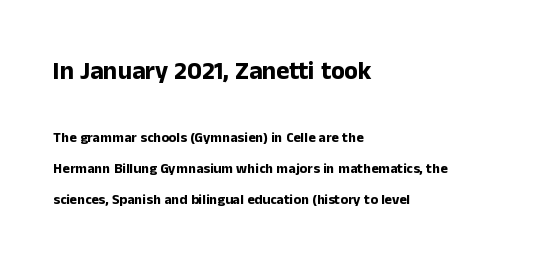
Is the letter spacing exaggerated? No — it looks like the ordinary default. The block sitting higher on the canvas is the one with enlarged characters. Layout note: lines flush left. The strip under each line holds only bare page. Emphasis by weight is at full strength: bold. Notice the wide empty band between every row — that's loose leading.
